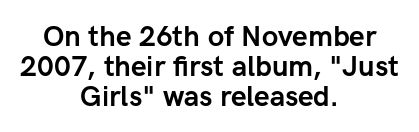
Q: Is the text bold? A: Yes.
Q: Is the text italic (slanted)? A: No, it is upright.
Q: Is the typeface a serif or a sans-serif typeface? A: Sans-serif.
Q: Is the text underlined? A: No.
Q: How is the paragraph aligned? A: Centered.
Q: Is the spacing between letters normal or unusually wide? A: Normal.
Q: Is the spacing between lines tight, normal or loose? A: Tight.
Q: Width (condensed, normal, or wide)? A: Normal.
Q: Stroke contrast? A: Low.
Q: x-height? A: Medium.
Q: Monospaced? A: No.
